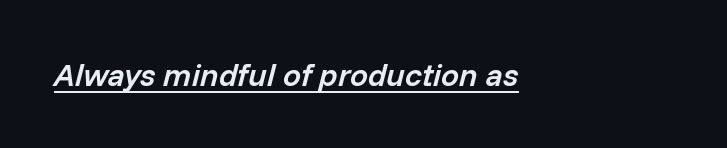
Short note: letters normally spaced. Do the characters align in a grid? No, the font is proportional. Visually the block forms a straight wall on the left and a jagged coastline on the right. A rule runs beneath these lines of type. Does the lettering tilt? It does — this is italic.
